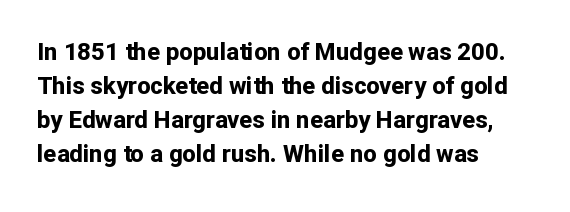
{"italic": "no", "bold": "yes", "underline": "no", "align": "left", "line_spacing": "normal", "line_spacing_ratio": 1.42, "letter_spacing": "normal", "letter_spacing_em": 0.0, "glyph_px": 24}
